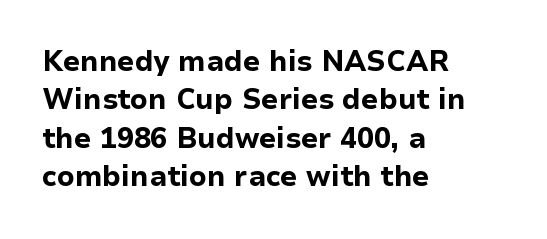
{"serif": "no", "italic": "no", "bold": "yes", "weight": "bold", "width": "normal", "stroke_contrast": "low", "x_height": "medium", "monospaced": "no", "underline": "no", "align": "left", "line_spacing": "normal", "line_spacing_ratio": 1.37, "letter_spacing": "normal", "letter_spacing_em": 0.0, "glyph_px": 28}
